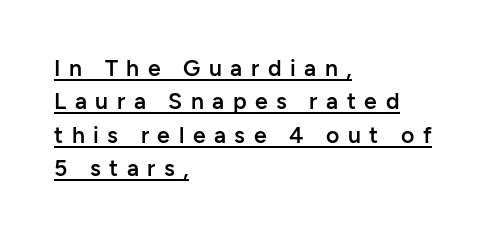
{"italic": "no", "bold": "semi", "underline": "yes", "align": "left", "line_spacing": "normal", "line_spacing_ratio": 1.45, "letter_spacing": "wide", "letter_spacing_em": 0.37, "glyph_px": 23}
